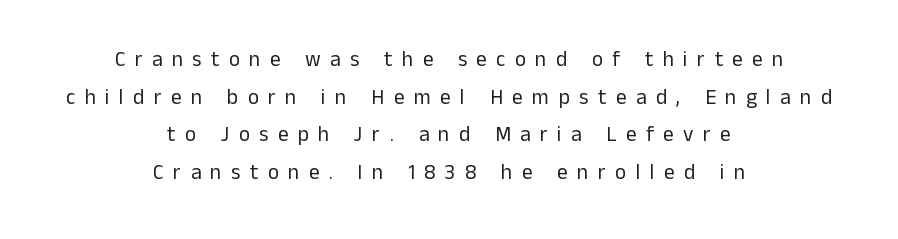
{"italic": "no", "bold": "no", "underline": "no", "align": "center", "line_spacing_ratio": 1.79, "letter_spacing": "wide", "letter_spacing_em": 0.45, "glyph_px": 21}
